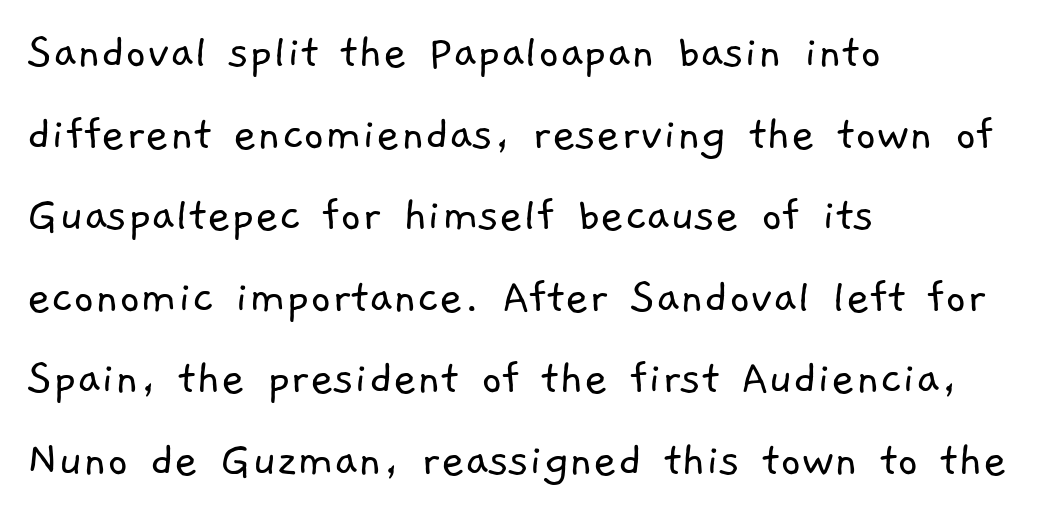
This is not heavy type; no bold has been used. Compared with typical body copy, the letter spacing here is the same. This sample keeps an unexceptional amount of space between lines. Layout note: lines flush left. A typesetter would call this proportional, since set widths differ per character.
